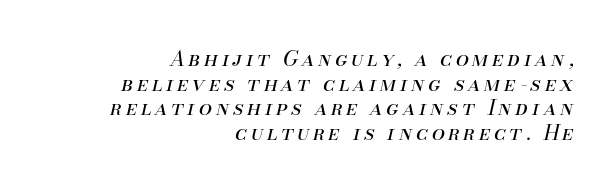
{"italic": "yes", "lean": "right", "slant_degrees": 13, "bold": "no", "underline": "no", "align": "right", "line_spacing_ratio": 1.17, "glyph_px": 21}
